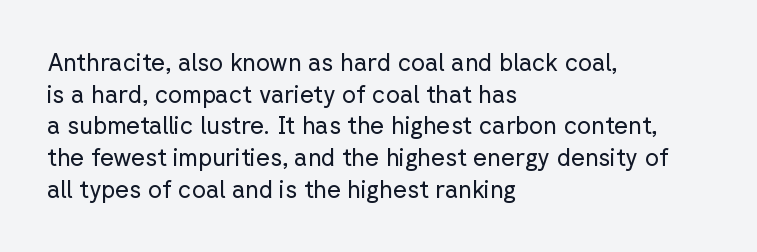
{"italic": "no", "bold": "no", "underline": "no", "align": "left", "line_spacing": "normal", "line_spacing_ratio": 1.32, "letter_spacing": "normal", "letter_spacing_em": 0.0, "glyph_px": 24}
